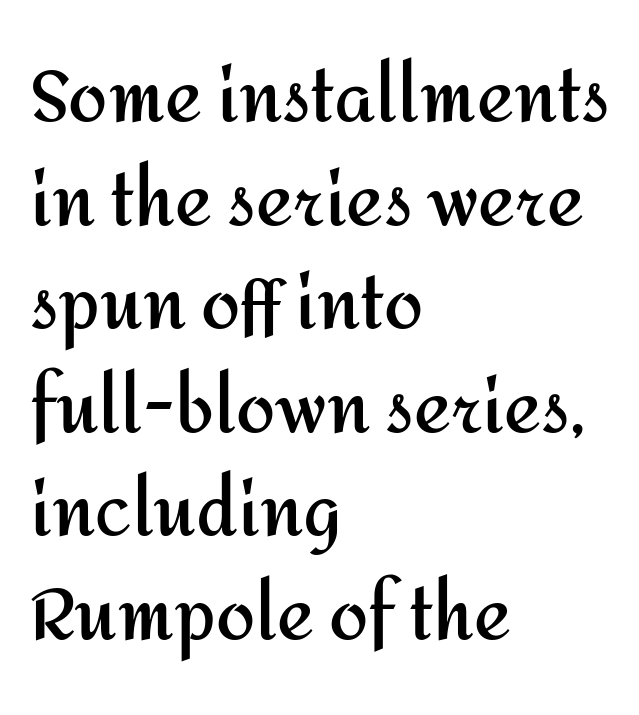
{"serif": "no", "italic": "no", "bold": "yes", "weight": "semibold", "width": "normal", "stroke_contrast": "medium", "x_height": "medium", "monospaced": "no", "underline": "no", "align": "left", "line_spacing": "normal", "line_spacing_ratio": 1.48, "letter_spacing": "normal", "letter_spacing_em": 0.0, "glyph_px": 70}
